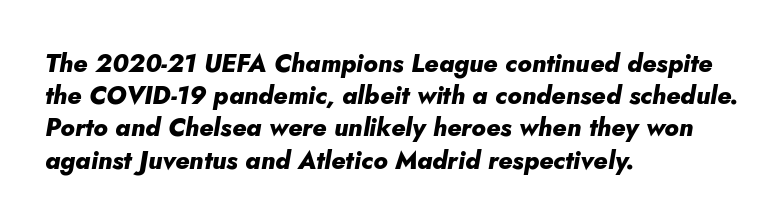
Q: Is the text bold? A: Yes.
Q: Is the text italic (slanted)? A: Yes, it leans right by about 10 degrees.
Q: Is the text underlined? A: No.
Q: How is the paragraph aligned? A: Left-aligned.
Q: Is the spacing between letters normal or unusually wide? A: Normal.
Q: Is the spacing between lines tight, normal or loose? A: Normal.
